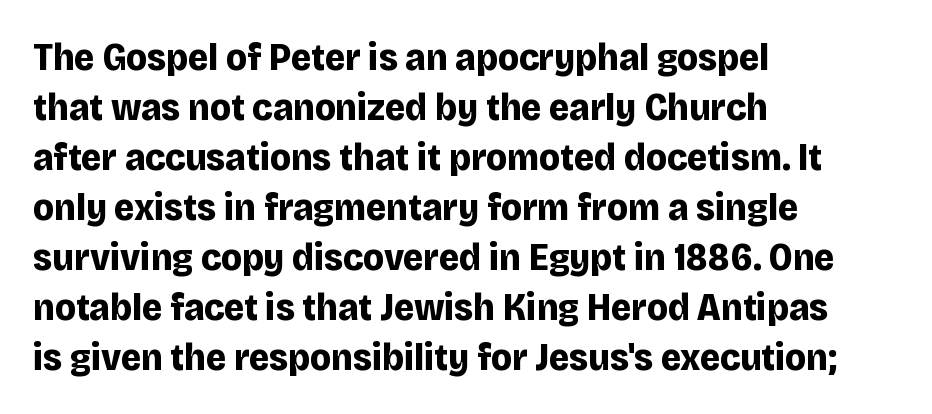
Q: Is the text bold? A: Yes.
Q: Is the text italic (slanted)? A: No, it is upright.
Q: Is the typeface a serif or a sans-serif typeface? A: Sans-serif.
Q: Is the text underlined? A: No.
Q: How is the paragraph aligned? A: Left-aligned.
Q: Is the spacing between letters normal or unusually wide? A: Normal.
Q: Is the spacing between lines tight, normal or loose? A: Normal.
Q: Width (condensed, normal, or wide)? A: Normal.
Q: Stroke contrast? A: Low.
Q: x-height? A: Large.
Q: Monospaced? A: No.
